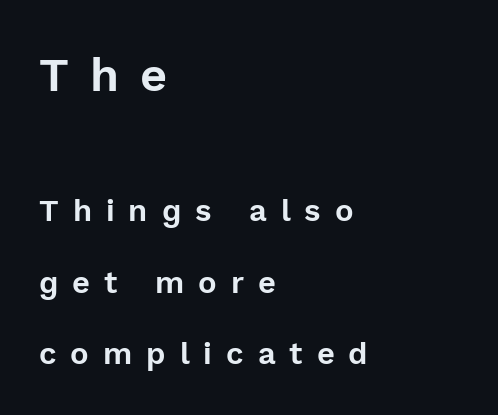
{"serif": "no", "italic": "no", "width": "normal", "x_height": "medium", "monospaced": "no", "underline": "no", "align": "left", "line_spacing": "loose", "line_spacing_ratio": 2.32, "letter_spacing": "wide", "letter_spacing_em": 0.45, "larger_block": "first", "size_ratio": 1.52, "glyph_px": 47}
